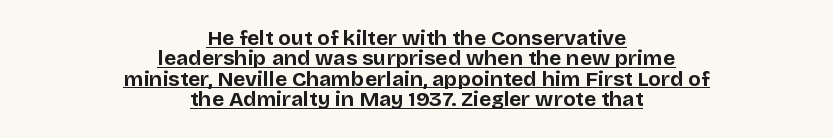
Q: Is the text bold? A: Yes.
Q: Is the text italic (slanted)? A: No, it is upright.
Q: Is the text underlined? A: Yes.
Q: How is the paragraph aligned? A: Centered.
Q: Is the spacing between letters normal or unusually wide? A: Normal.
Q: Is the spacing between lines tight, normal or loose? A: Tight.
